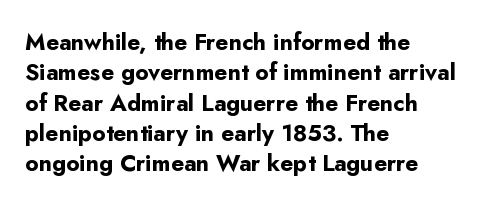
{"italic": "no", "bold": "yes", "underline": "no", "align": "left", "line_spacing": "normal", "line_spacing_ratio": 1.32, "letter_spacing": "normal", "letter_spacing_em": 0.0, "glyph_px": 23}
